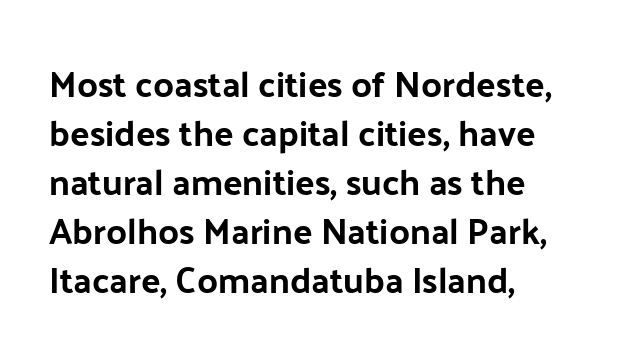
{"serif": "no", "italic": "no", "bold": "yes", "weight": "bold", "width": "normal", "stroke_contrast": "low", "x_height": "medium", "monospaced": "no", "underline": "no", "align": "left", "line_spacing": "normal", "line_spacing_ratio": 1.36, "letter_spacing": "normal", "letter_spacing_em": 0.0, "glyph_px": 36}
